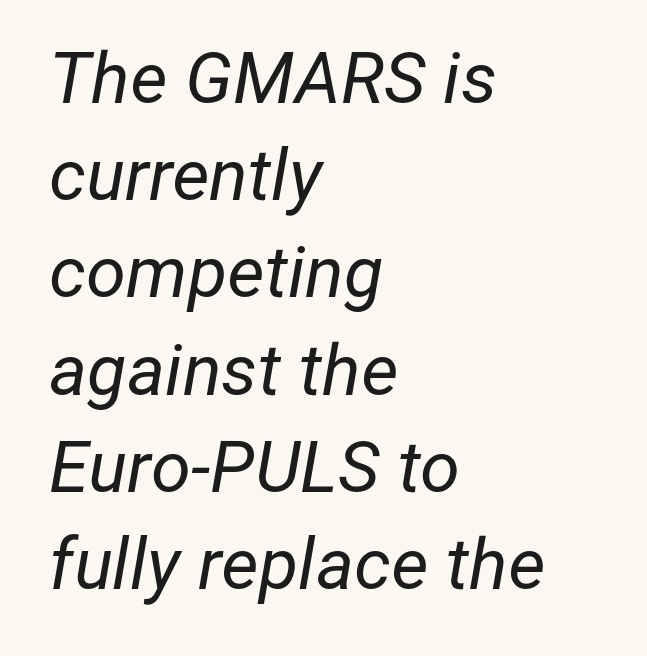
The line texture is even and compact thanks to regular tracking. Line starts are locked; line ends wander. The font sits on the lighter half of the weight spectrum, regular included. Slant detected: the letters are inclined. Underlining? Definitely not there. The face used here is proportionally spaced, like ordinary book or web type.
